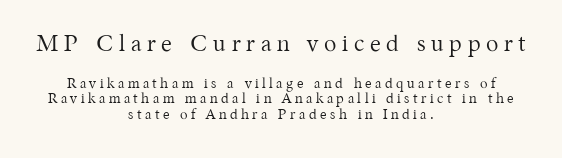
Q: Is the text bold? A: No.
Q: Is the text italic (slanted)? A: No, it is upright.
Q: Is the text underlined? A: No.
Q: How is the paragraph aligned? A: Centered.
Q: Is the spacing between letters normal or unusually wide? A: Unusually wide.
Q: Is the spacing between lines tight, normal or loose? A: Tight.
Q: Which block of text is set in a larger size, the first (top) or the second (bottom)? A: The first (top) one.
